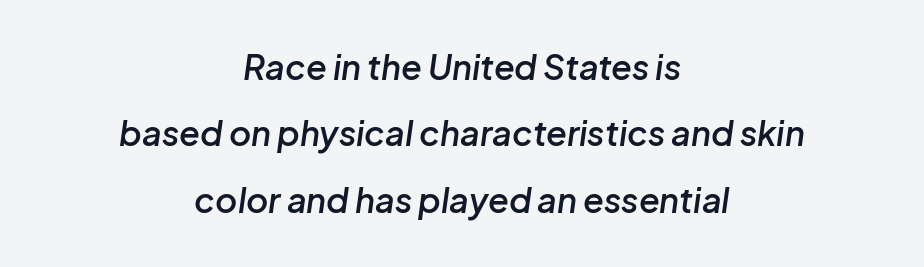
{"italic": "yes", "lean": "right", "slant_degrees": 8, "bold": "semi", "weight": "semibold", "width": "normal", "stroke_contrast": "low", "x_height": "medium", "monospaced": "no", "underline": "no", "align": "center", "line_spacing": "loose", "line_spacing_ratio": 1.95, "letter_spacing": "normal", "letter_spacing_em": 0.0, "glyph_px": 34}
